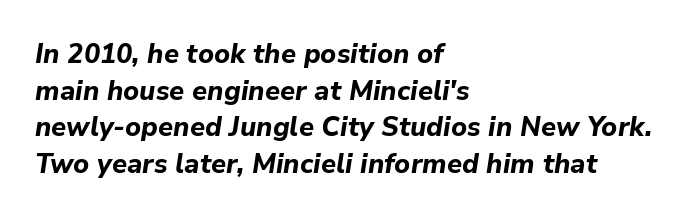
{"italic": "yes", "lean": "right", "slant_degrees": 9, "bold": "yes", "underline": "no", "align": "left", "line_spacing": "normal", "line_spacing_ratio": 1.36, "letter_spacing": "normal", "letter_spacing_em": 0.0, "glyph_px": 27}
